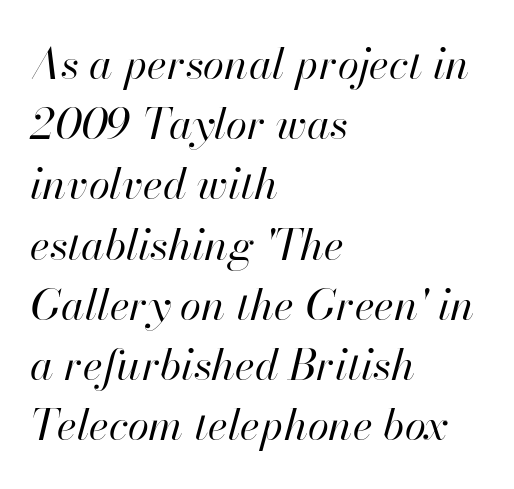
The image shows 43 px regular-weight type, italic (leaning right); set left-aligned, normal line spacing (1.4x), normal letter spacing, not underlined; high stroke contrast and a small x-height.
